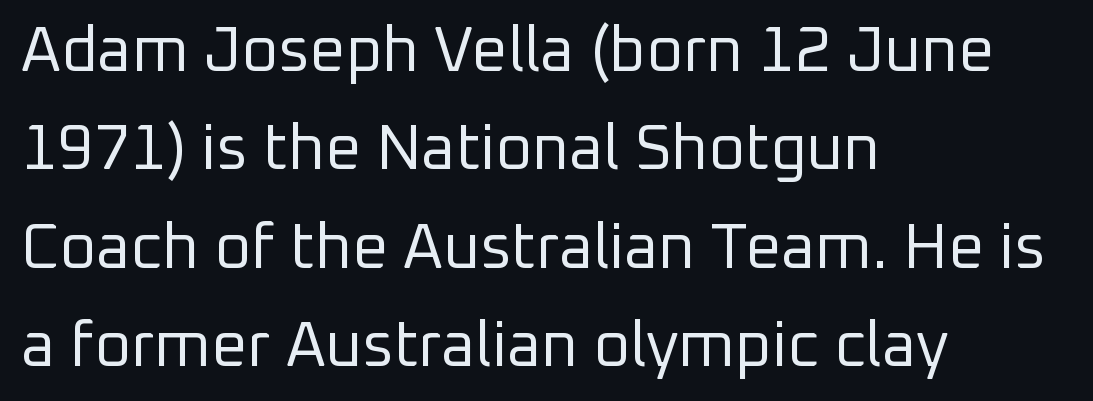
Q: Is the text bold? A: No.
Q: Is the text italic (slanted)? A: No, it is upright.
Q: Is the typeface a serif or a sans-serif typeface? A: Sans-serif.
Q: Is the text underlined? A: No.
Q: How is the paragraph aligned? A: Left-aligned.
Q: Is the spacing between letters normal or unusually wide? A: Normal.
Q: Is the spacing between lines tight, normal or loose? A: Normal.
Q: Width (condensed, normal, or wide)? A: Normal.
Q: Stroke contrast? A: Low.
Q: x-height? A: Medium.
Q: Monospaced? A: No.
